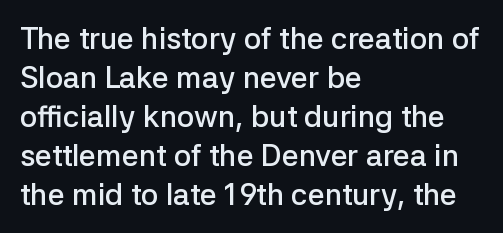
The image shows 30 px semibold sans-serif type, upright; set left-aligned, normal line spacing (1.3x), normal letter spacing, not underlined; low stroke contrast and a medium x-height.
